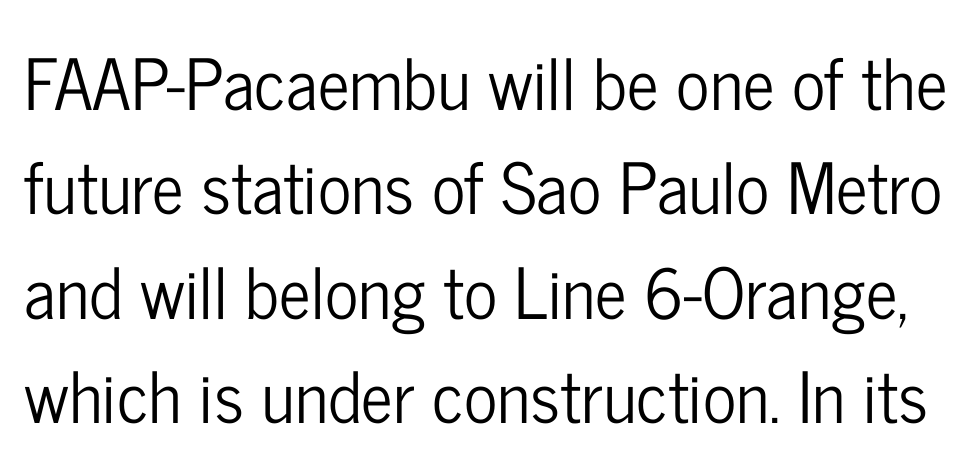
{"serif": "no", "italic": "no", "width": "condensed", "stroke_contrast": "low", "x_height": "medium", "monospaced": "no", "underline": "no", "line_spacing": "normal", "line_spacing_ratio": 1.49, "letter_spacing": "normal", "letter_spacing_em": 0.0, "glyph_px": 70}
